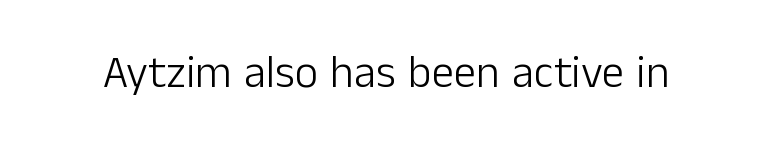
The image shows 45 px light sans-serif type, upright; set normal letter spacing, not underlined; low stroke contrast and a medium x-height.
